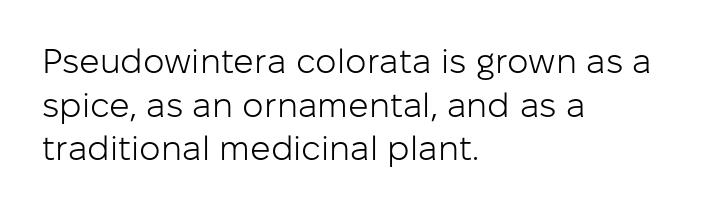
{"serif": "no", "italic": "no", "bold": "no", "weight": "light", "width": "normal", "stroke_contrast": "low", "x_height": "medium", "monospaced": "no", "underline": "no", "align": "left", "line_spacing": "normal", "line_spacing_ratio": 1.28, "letter_spacing": "normal", "letter_spacing_em": 0.0, "glyph_px": 34}
